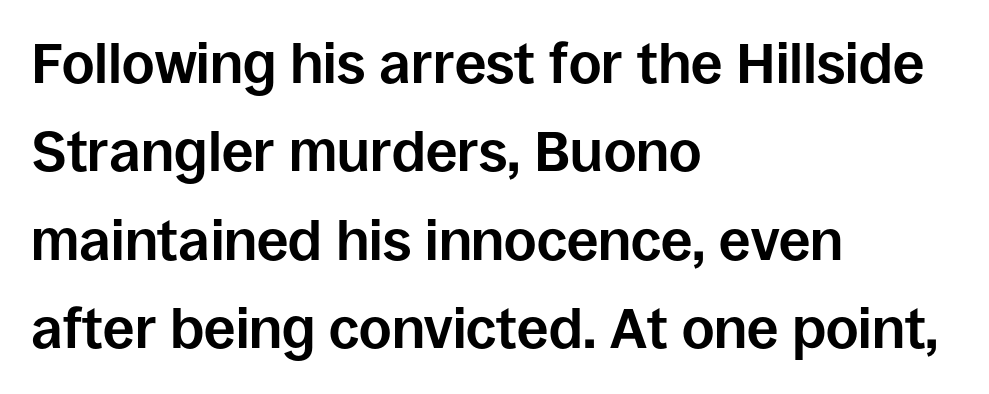
The image shows 56 px bold sans-serif type, upright; set left-aligned, normal line spacing (1.58x), normal letter spacing, not underlined; low stroke contrast and a large x-height.
